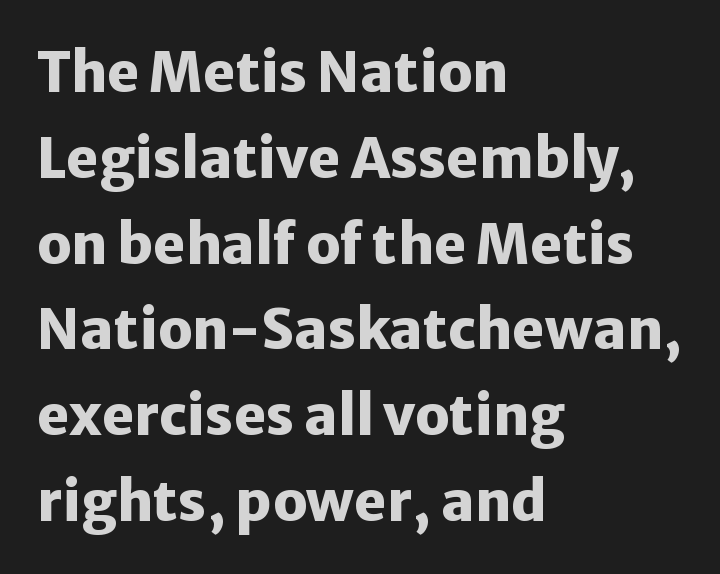
Students, observe: this is what conventionally led text looks like. These lines are set flush left with a ragged right edge. The passage shown is typed in a proportional face where columns would drift. The strip under each line holds only bare page. The face used here is rendered with its standard letterfit.
